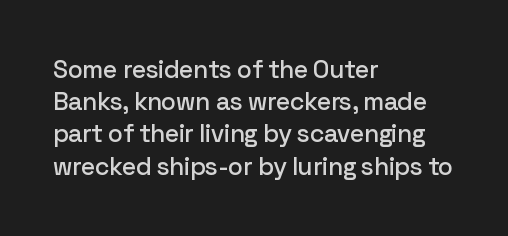
The image shows 25 px text type, upright; set left-aligned, normal line spacing (1.29x), normal letter spacing, not underlined.
